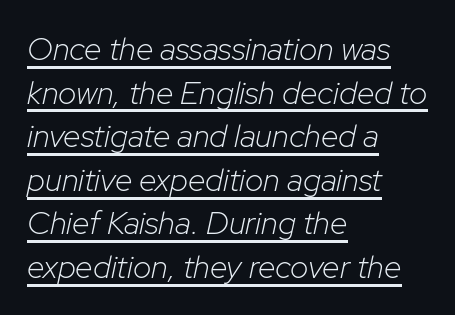
Q: Is the text bold? A: No.
Q: Is the text italic (slanted)? A: Yes, it leans right by about 12 degrees.
Q: Is the text underlined? A: Yes.
Q: How is the paragraph aligned? A: Left-aligned.
Q: Is the spacing between letters normal or unusually wide? A: Normal.
Q: Is the spacing between lines tight, normal or loose? A: Normal.
Q: Width (condensed, normal, or wide)? A: Normal.
Q: Stroke contrast? A: Low.
Q: x-height? A: Medium.
Q: Monospaced? A: No.
